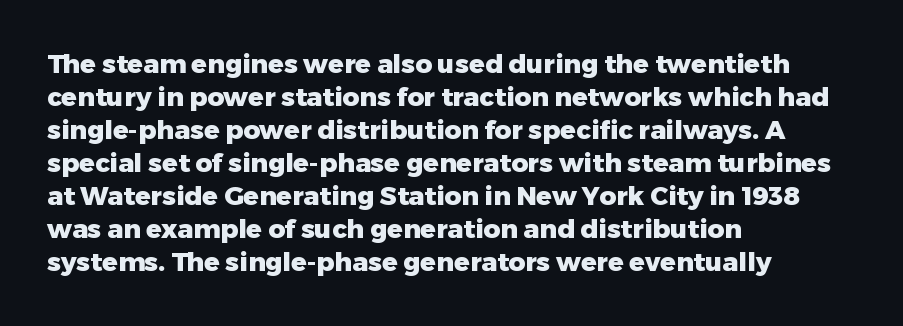
{"italic": "no", "bold": "yes", "underline": "no", "align": "left", "line_spacing": "normal", "line_spacing_ratio": 1.27, "letter_spacing": "normal", "letter_spacing_em": 0.0, "glyph_px": 26}
